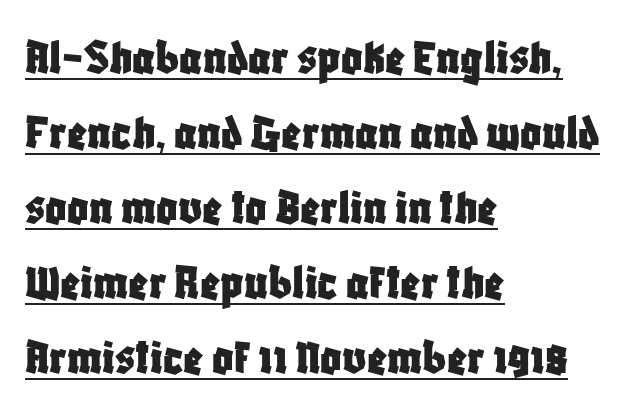
The image shows 52 px condensed sans-serif type, upright; set left-aligned, normal line spacing (1.44x), normal letter spacing, underlined; low stroke contrast and a large x-height.
